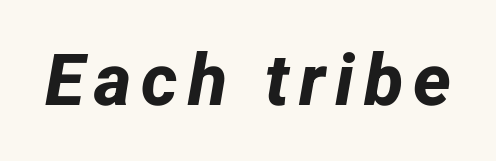
The image shows 72 px bold sans-serif type; set not underlined; low stroke contrast and a medium x-height.
